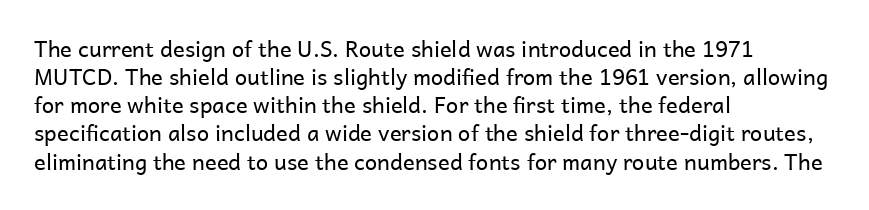
{"italic": "no", "bold": "no", "underline": "no", "align": "left", "line_spacing": "normal", "line_spacing_ratio": 1.28, "letter_spacing": "normal", "letter_spacing_em": 0.0, "glyph_px": 22}
